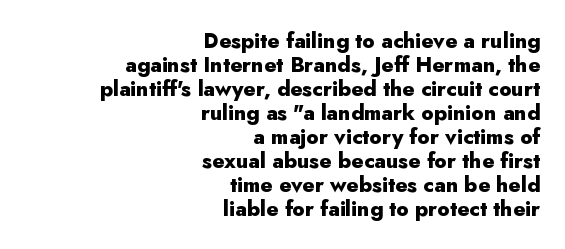
Q: Is the text bold? A: Yes.
Q: Is the text italic (slanted)? A: No, it is upright.
Q: Is the text underlined? A: No.
Q: How is the paragraph aligned? A: Right-aligned.
Q: Is the spacing between letters normal or unusually wide? A: Normal.
Q: Is the spacing between lines tight, normal or loose? A: Tight.
